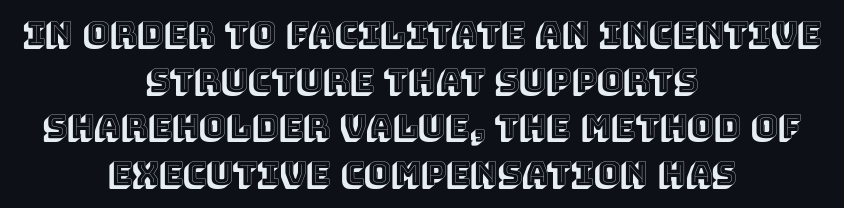
The image shows 32 px text type, upright; set centered, normal line spacing (1.46x), normal letter spacing, not underlined; a large x-height.
